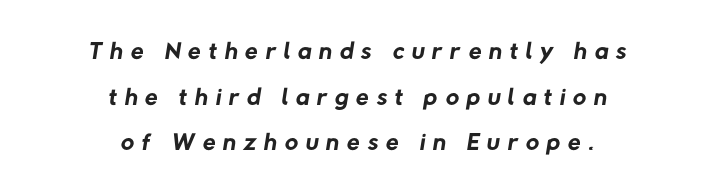
Nope, no serifs anywhere on these letters. These lines have a slow, spaced-out rhythm from letter to letter. Weight class: somewhere from thin through regular. The words here are not underlined. The paragraph shown floats in the horizontal middle.
